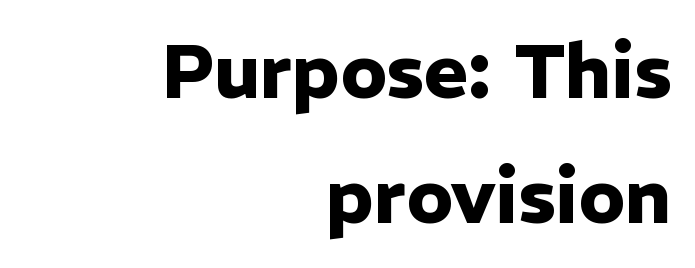
Q: Is the text bold? A: Yes.
Q: Is the text italic (slanted)? A: No, it is upright.
Q: Is the typeface a serif or a sans-serif typeface? A: Sans-serif.
Q: Is the text underlined? A: No.
Q: How is the paragraph aligned? A: Right-aligned.
Q: Is the spacing between letters normal or unusually wide? A: Normal.
Q: Is the spacing between lines tight, normal or loose? A: Normal.
Q: Width (condensed, normal, or wide)? A: Normal.
Q: Stroke contrast? A: Low.
Q: x-height? A: Medium.
Q: Monospaced? A: No.
